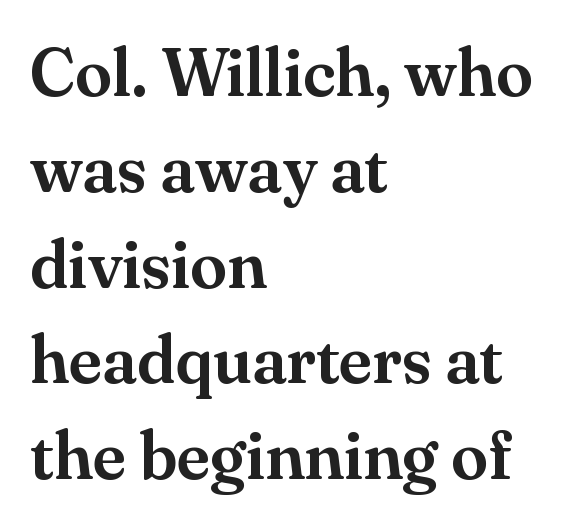
The image shows 67 px serif type, upright; set left-aligned, normal line spacing (1.43x), normal letter spacing, not underlined; medium stroke contrast and a small x-height.
